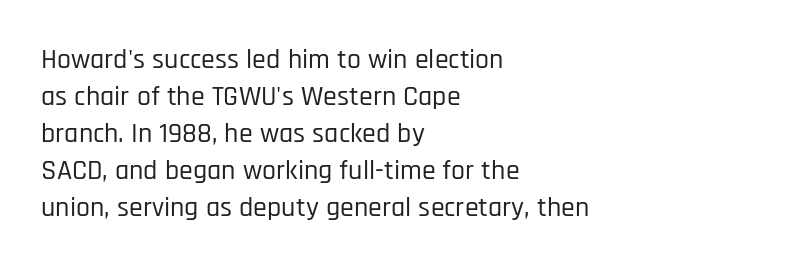
{"serif": "no", "italic": "no", "width": "condensed", "stroke_contrast": "low", "x_height": "large", "monospaced": "no", "underline": "no", "align": "left", "line_spacing": "normal", "line_spacing_ratio": 1.32, "letter_spacing": "normal", "letter_spacing_em": 0.0, "glyph_px": 28}
